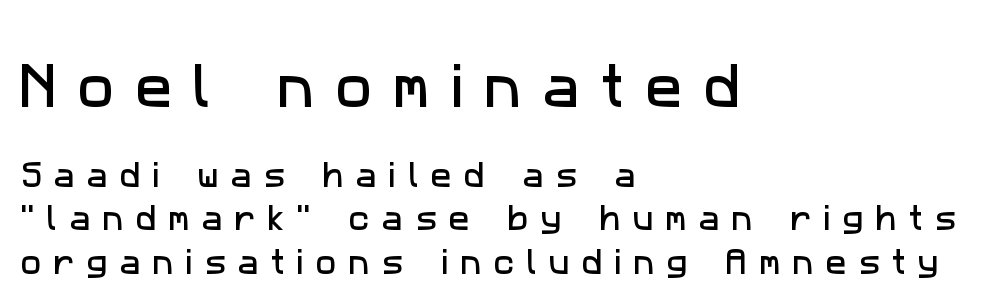
The image shows 49 px sans-serif type; set left-aligned, normal line spacing (1.56x), unusually wide letter spacing (+0.43 em), not underlined; the first (top) block is 1.75x larger; low stroke contrast and a medium x-height.
